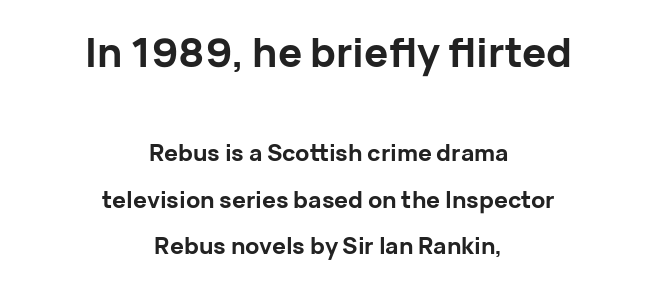
Q: Is the text bold? A: Yes.
Q: Is the text italic (slanted)? A: No, it is upright.
Q: Is the typeface a serif or a sans-serif typeface? A: Sans-serif.
Q: Is the text underlined? A: No.
Q: How is the paragraph aligned? A: Centered.
Q: Is the spacing between letters normal or unusually wide? A: Normal.
Q: Is the spacing between lines tight, normal or loose? A: Loose.
Q: Which block of text is set in a larger size, the first (top) or the second (bottom)? A: The first (top) one.
Q: Width (condensed, normal, or wide)? A: Normal.
Q: Stroke contrast? A: Low.
Q: x-height? A: Medium.
Q: Monospaced? A: No.
